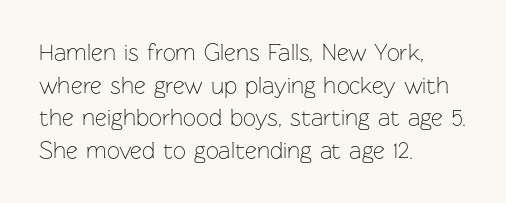
Q: Is the text bold? A: No.
Q: Is the text italic (slanted)? A: No, it is upright.
Q: Is the text underlined? A: No.
Q: How is the paragraph aligned? A: Left-aligned.
Q: Is the spacing between letters normal or unusually wide? A: Normal.
Q: Is the spacing between lines tight, normal or loose? A: Normal.
